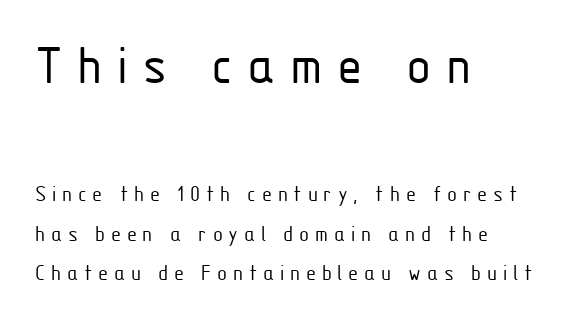
{"serif": "no", "italic": "no", "bold": "no", "weight": "light", "width": "condensed", "stroke_contrast": "low", "x_height": "medium", "monospaced": "no", "underline": "no", "align": "left", "line_spacing_ratio": 1.73, "letter_spacing": "wide", "letter_spacing_em": 0.25, "larger_block": "first", "size_ratio": 2.52, "glyph_px": 58}
